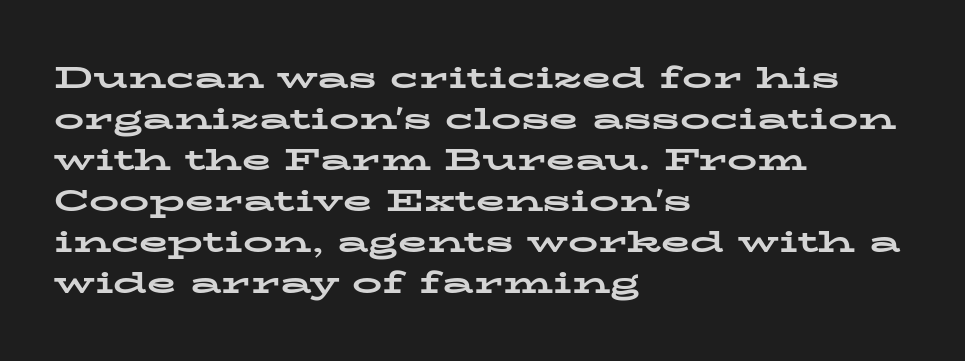
The image shows 30 px bold, wide serif type, upright; set left-aligned, normal line spacing (1.37x), normal letter spacing, not underlined; low stroke contrast and a medium x-height.
